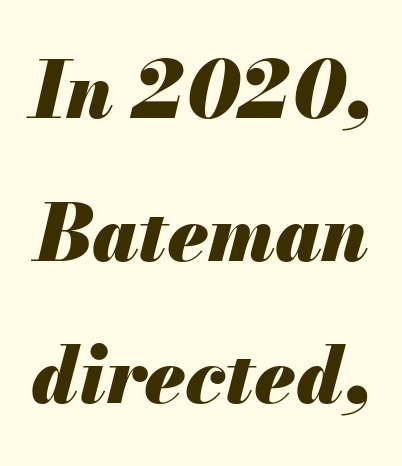
Thick stems and heavy bowls — unmistakably bold. The specimen reads as italic at a glance. Underline: absent. Proportional: the letters do not fall into vertical columns. There is no visible air inserted between adjacent glyphs.
